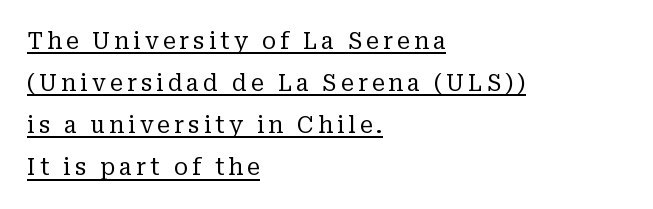
The image shows 23 px text type, upright; set left-aligned, line spacing 1.83x, underlined.
